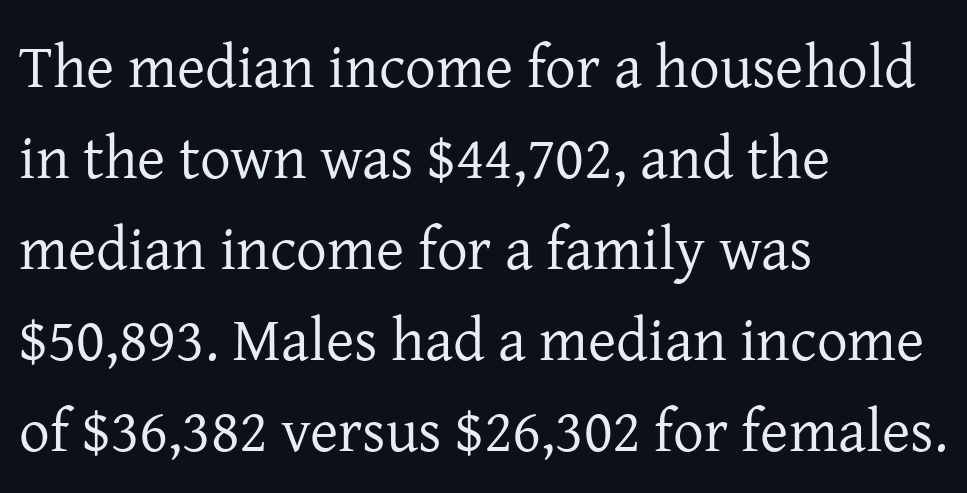
{"serif": "yes", "italic": "no", "bold": "no", "weight": "regular", "width": "normal", "stroke_contrast": "low", "x_height": "medium", "monospaced": "no", "underline": "no", "align": "left", "line_spacing": "normal", "line_spacing_ratio": 1.49, "letter_spacing": "normal", "letter_spacing_em": 0.0, "glyph_px": 61}
